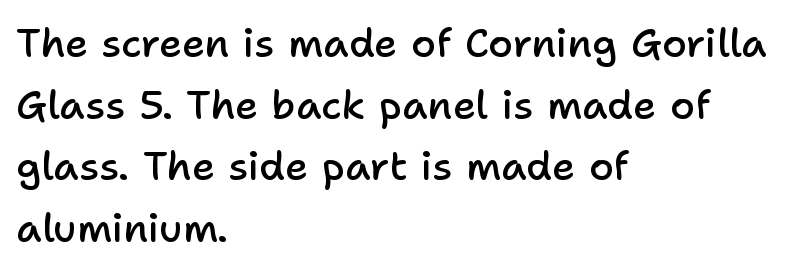
The leading is moderate, giving the passage an even texture. Line beginnings align vertically; line endings do not. Students, note that the glyphs here touch the page at normal intervals. Strokes here are thickened, but only to semibold level. The glyphs are unaccompanied by any horizontal stroke below them. A roman cut, with each character standing at attention.
